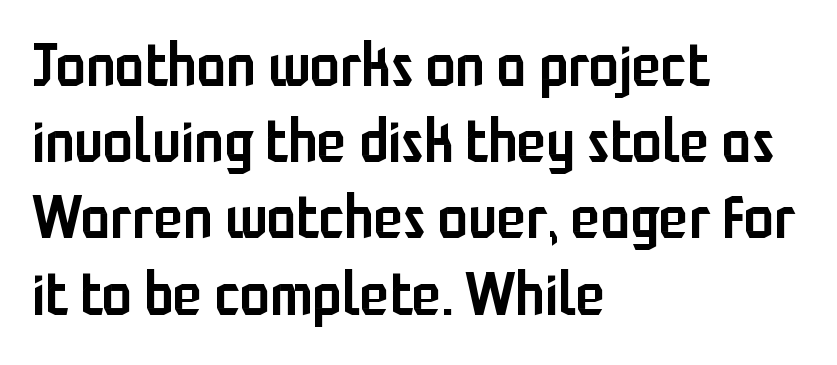
{"serif": "no", "italic": "no", "bold": "semi", "weight": "semibold", "width": "condensed", "stroke_contrast": "low", "x_height": "medium", "monospaced": "no", "underline": "no", "align": "left", "line_spacing": "normal", "line_spacing_ratio": 1.27, "letter_spacing": "normal", "letter_spacing_em": 0.0, "glyph_px": 60}
